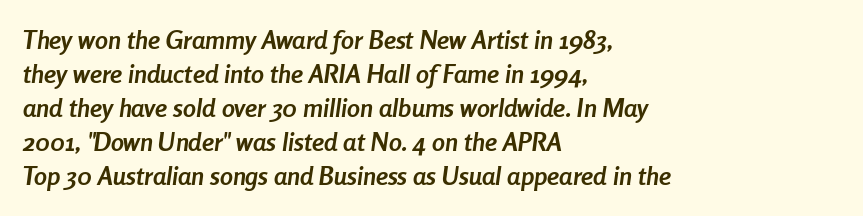
{"italic": "yes", "lean": "right", "slant_degrees": 8, "bold": "yes", "underline": "no", "align": "left", "line_spacing": "normal", "line_spacing_ratio": 1.31, "letter_spacing": "normal", "letter_spacing_em": 0.0, "glyph_px": 26}
